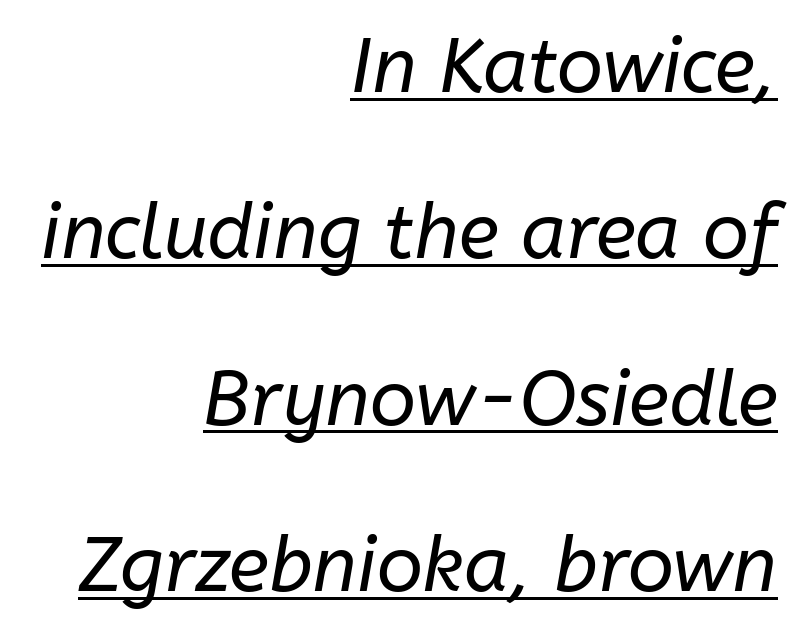
The image shows 76 px regular-weight type, italic (leaning right); set right-aligned, loose line spacing (2.19x), normal letter spacing, underlined; low stroke contrast and a medium x-height.
